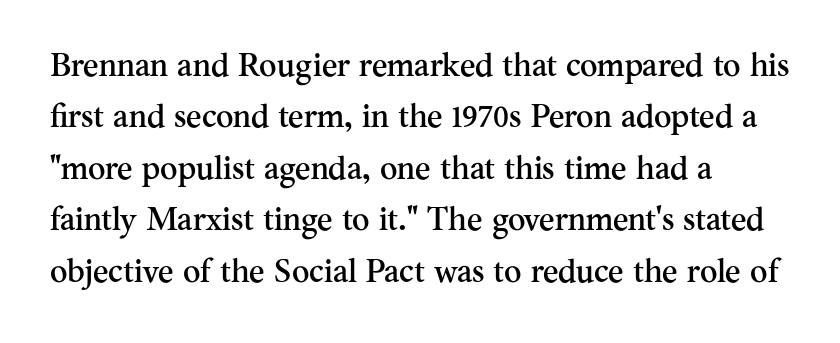
The image shows 33 px serif type, upright; set left-aligned, normal line spacing (1.56x), normal letter spacing, not underlined; medium stroke contrast and a small x-height.
